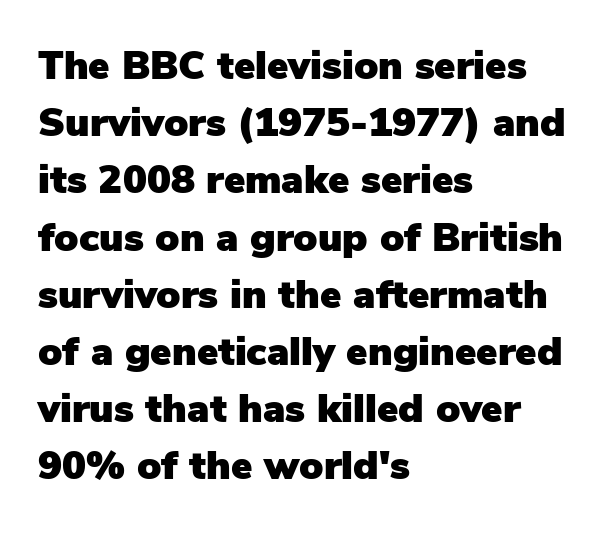
{"serif": "no", "italic": "no", "width": "normal", "stroke_contrast": "low", "x_height": "medium", "monospaced": "no", "underline": "no", "align": "left", "line_spacing": "normal", "line_spacing_ratio": 1.43, "letter_spacing": "normal", "letter_spacing_em": 0.0, "glyph_px": 40}
